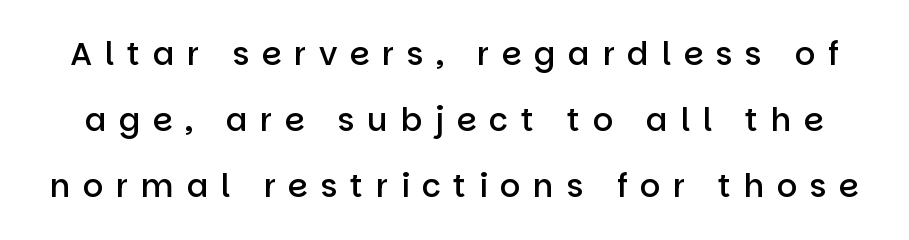
Q: Is the text bold? A: Semi-bold.
Q: Is the text italic (slanted)? A: No, it is upright.
Q: Is the typeface a serif or a sans-serif typeface? A: Sans-serif.
Q: Is the text underlined? A: No.
Q: Is the spacing between letters normal or unusually wide? A: Unusually wide.
Q: Is the spacing between lines tight, normal or loose? A: Loose.
Q: Width (condensed, normal, or wide)? A: Normal.
Q: Stroke contrast? A: Low.
Q: x-height? A: Large.
Q: Monospaced? A: No.
